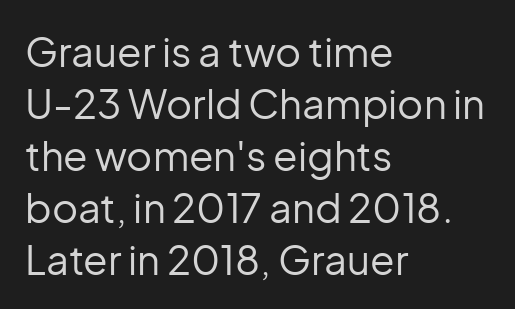
The image shows 40 px regular-weight sans-serif type, upright; set left-aligned, normal line spacing (1.3x), normal letter spacing, not underlined; low stroke contrast and a medium x-height.
